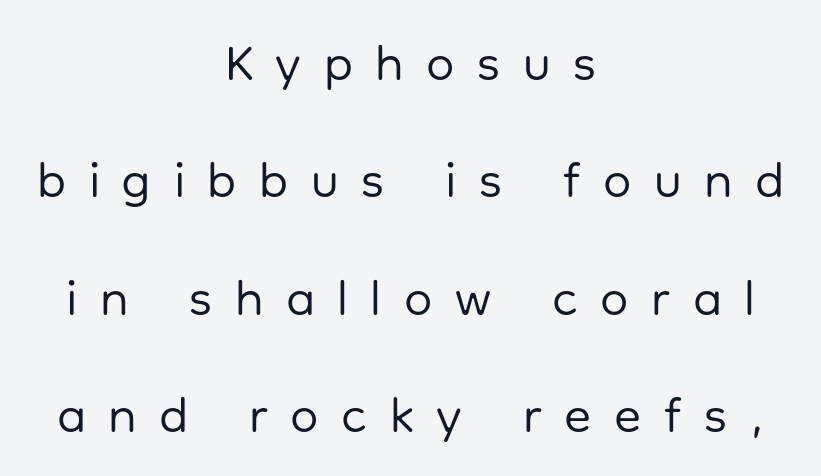
Q: Is the text bold? A: No.
Q: Is the text italic (slanted)? A: No, it is upright.
Q: Is the typeface a serif or a sans-serif typeface? A: Sans-serif.
Q: Is the text underlined? A: No.
Q: How is the paragraph aligned? A: Centered.
Q: Is the spacing between letters normal or unusually wide? A: Unusually wide.
Q: Is the spacing between lines tight, normal or loose? A: Loose.
Q: Width (condensed, normal, or wide)? A: Normal.
Q: Stroke contrast? A: Low.
Q: x-height? A: Medium.
Q: Monospaced? A: No.
